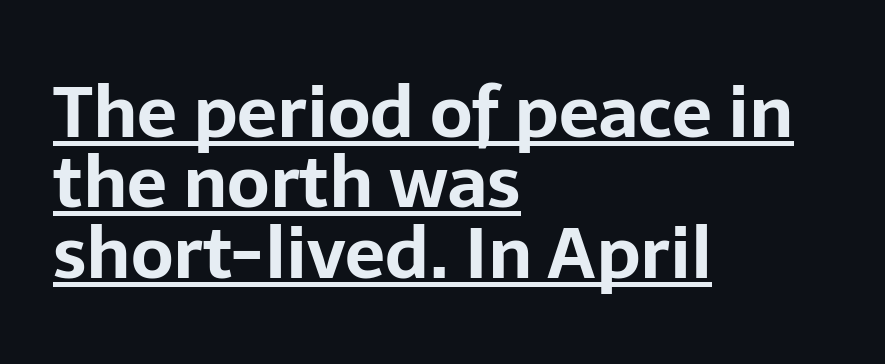
{"serif": "no", "italic": "no", "bold": "yes", "weight": "bold", "width": "normal", "stroke_contrast": "low", "x_height": "medium", "monospaced": "no", "underline": "yes", "align": "left", "line_spacing": "tight", "line_spacing_ratio": 0.99, "letter_spacing": "normal", "letter_spacing_em": 0.0, "glyph_px": 71}
